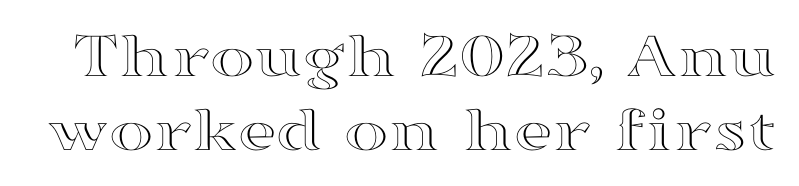
The image shows 67 px wide type, upright; set tight line spacing (1.1x), normal letter spacing, not underlined; a medium x-height.
